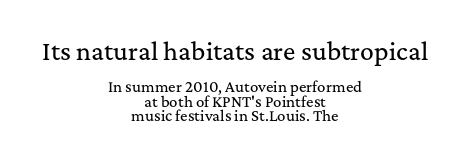
Decoration check: the copy has no underline. One-word summary of the alignment: center. Is the letter spacing exaggerated? No — it looks like the ordinary default. Posture: straight, roman, zero tilt. The passage shown begins with its larger block and ends with its smaller one. Closely set lines give the paragraph a compact silhouette.
